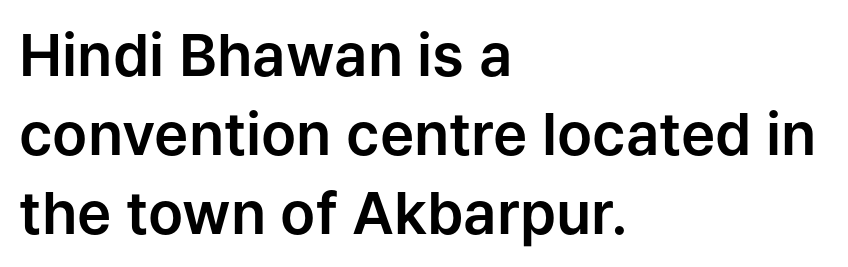
The type sits square on the baseline with zero lean. Each letter's strokes conclude bluntly, with no projecting serifs. The rendering keeps characters at their native spacing. The rendering uses a moderate line-height, typical for paragraphs.
